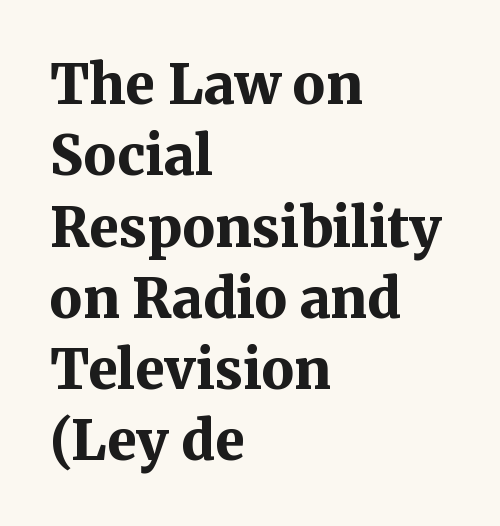
Q: Is the text bold? A: Yes.
Q: Is the text italic (slanted)? A: No, it is upright.
Q: Is the typeface a serif or a sans-serif typeface? A: Serif.
Q: Is the text underlined? A: No.
Q: How is the paragraph aligned? A: Left-aligned.
Q: Is the spacing between letters normal or unusually wide? A: Normal.
Q: Is the spacing between lines tight, normal or loose? A: Normal.
Q: Width (condensed, normal, or wide)? A: Normal.
Q: Stroke contrast? A: Medium.
Q: x-height? A: Medium.
Q: Monospaced? A: No.
